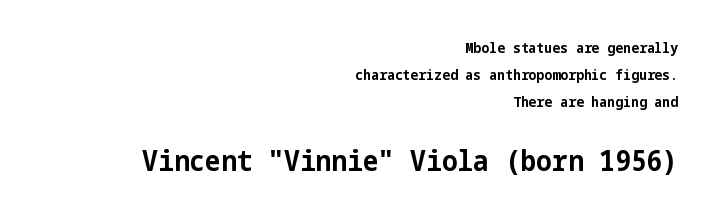
The image shows 28 px bold sans-serif type, upright; set right-aligned, loose line spacing (1.93x), normal letter spacing, not underlined; the second (bottom) block is 2.0x larger; low stroke contrast and a medium x-height.
